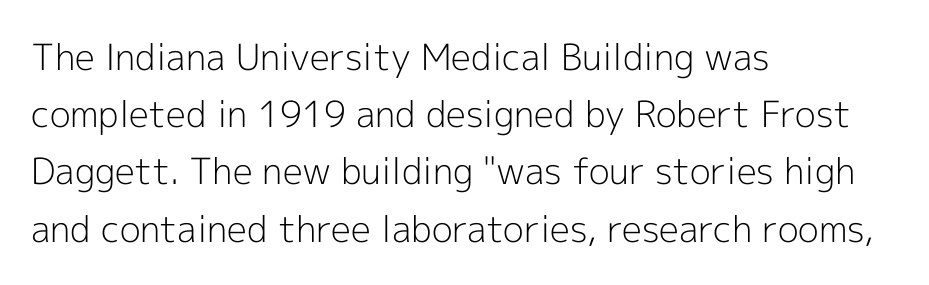
The image shows 36 px light sans-serif type, upright; set left-aligned, normal line spacing (1.59x), normal letter spacing, not underlined; a medium x-height.
